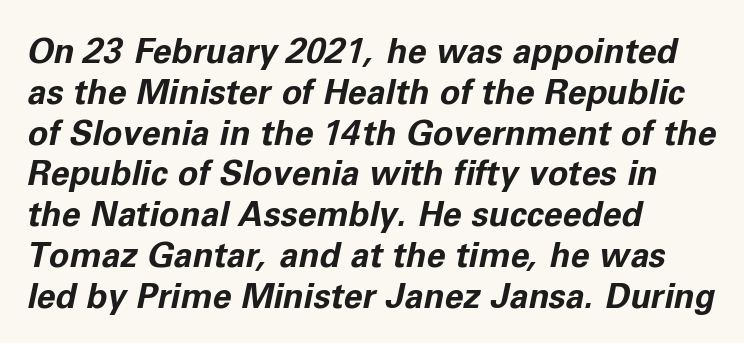
{"italic": "yes", "lean": "right", "slant_degrees": 11, "bold": "yes", "weight": "bold", "width": "normal", "stroke_contrast": "low", "x_height": "medium", "monospaced": "no", "underline": "no", "align": "left", "line_spacing_ratio": 1.2, "letter_spacing": "normal", "letter_spacing_em": 0.0, "glyph_px": 34}
